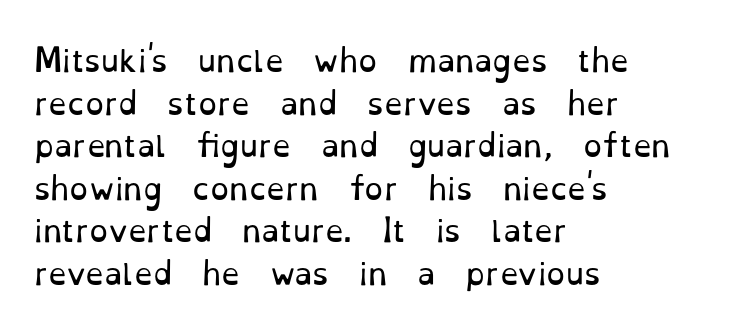
The image shows 30 px regular-weight type, upright; set left-aligned, normal line spacing (1.42x), normal letter spacing, not underlined; low stroke contrast and a small x-height.
